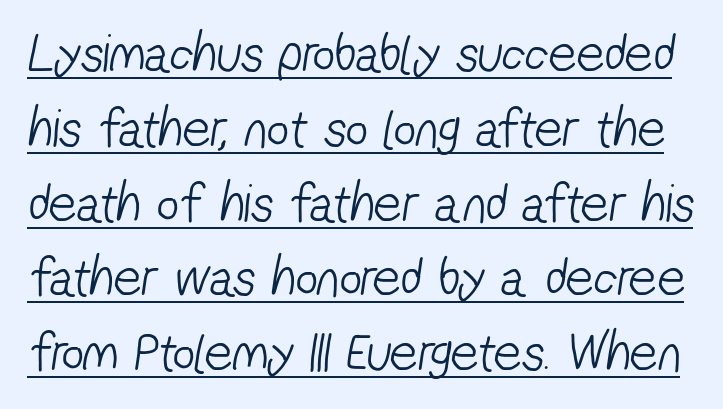
Nobody touched the tracking dial on this one. Does the type have serifs? No, each stem ends abruptly. The sample's only ornament is a line tracing under the words. The passage shown is typed in a proportional face where columns would drift.
